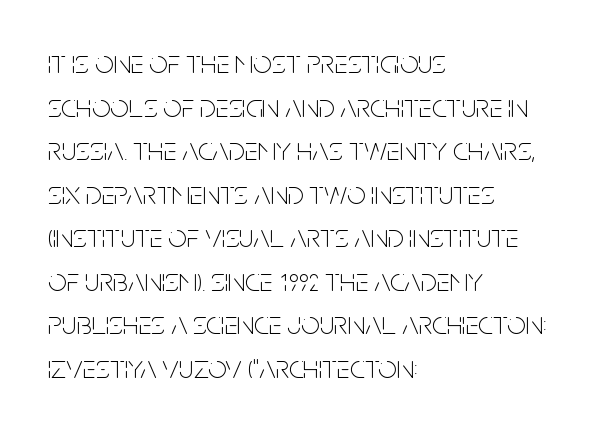
The image shows 33 px thin, condensed sans-serif type, upright; set left-aligned, normal line spacing (1.32x), normal letter spacing, not underlined; low stroke contrast and a large x-height.
